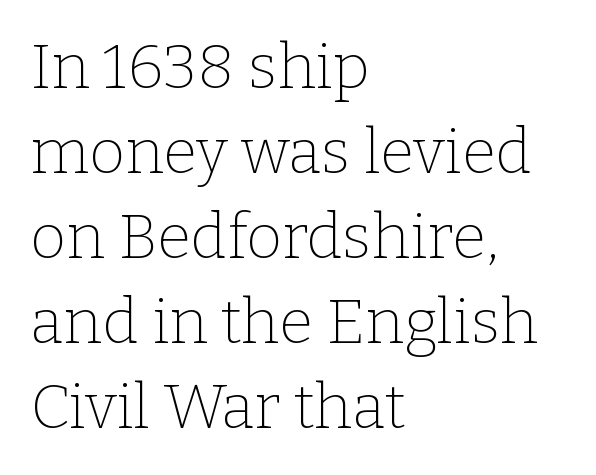
Q: Is the text bold? A: No.
Q: Is the text italic (slanted)? A: No, it is upright.
Q: Is the typeface a serif or a sans-serif typeface? A: Serif.
Q: Is the text underlined? A: No.
Q: How is the paragraph aligned? A: Left-aligned.
Q: Is the spacing between letters normal or unusually wide? A: Normal.
Q: Is the spacing between lines tight, normal or loose? A: Normal.
Q: Width (condensed, normal, or wide)? A: Normal.
Q: Stroke contrast? A: Low.
Q: x-height? A: Medium.
Q: Monospaced? A: No.
